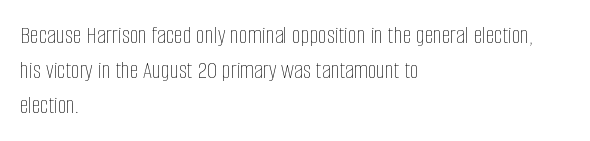
Q: Is the text bold? A: No.
Q: Is the text italic (slanted)? A: No, it is upright.
Q: Is the text underlined? A: No.
Q: How is the paragraph aligned? A: Left-aligned.
Q: Is the spacing between letters normal or unusually wide? A: Normal.
Q: Is the spacing between lines tight, normal or loose? A: Normal.
